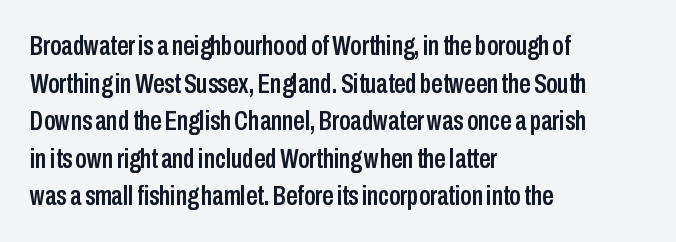
Q: Is the text italic (slanted)? A: No, it is upright.
Q: Is the typeface a serif or a sans-serif typeface? A: Sans-serif.
Q: Is the text underlined? A: No.
Q: How is the paragraph aligned? A: Left-aligned.
Q: Is the spacing between letters normal or unusually wide? A: Normal.
Q: Is the spacing between lines tight, normal or loose? A: Normal.
Q: Width (condensed, normal, or wide)? A: Condensed.
Q: Stroke contrast? A: Low.
Q: x-height? A: Medium.
Q: Monospaced? A: No.
